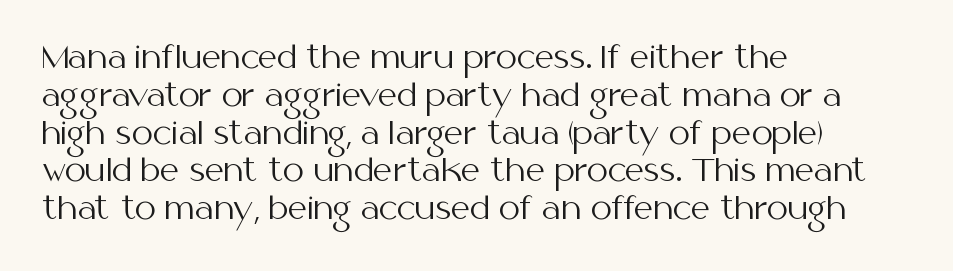
The passage shown is typed in a proportional face where columns would drift. Decoration check: the copy has no underline. The weight tops out at a normal text grade. Regarding leading, the lines here are spaced in the standard way.
